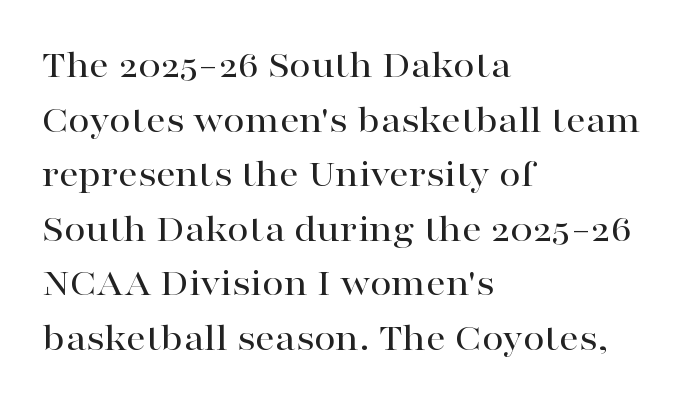
Quick note: underline off. Short and long lines alike share a common starting point at left. Check where the strokes stop: tiny serifs finish them off. It's the straight-up-and-down kind of type.
